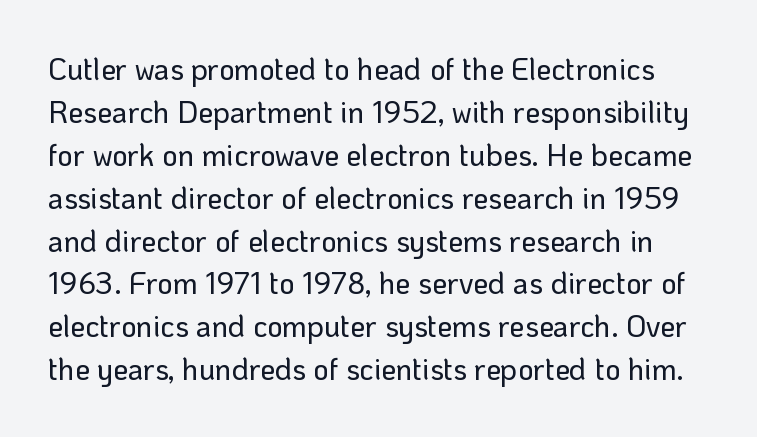
The image shows 30 px sans-serif type, upright; set normal line spacing (1.43x), normal letter spacing, not underlined; low stroke contrast and a medium x-height.
